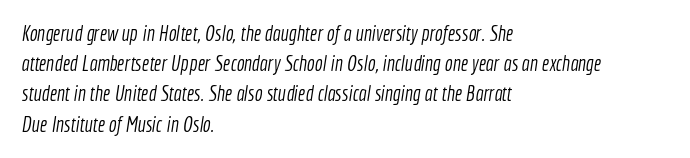
{"bold": "no", "underline": "no", "align": "left", "line_spacing": "normal", "line_spacing_ratio": 1.44, "letter_spacing": "normal", "letter_spacing_em": 0.0, "glyph_px": 21}
